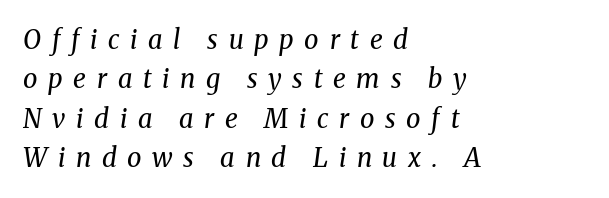
Ink coverage per letter is moderate at most. The glyphs are unaccompanied by any horizontal stroke below them. Each new line begins a customary step beneath the previous one. The paragraph has a hard left edge and a soft right edge.
